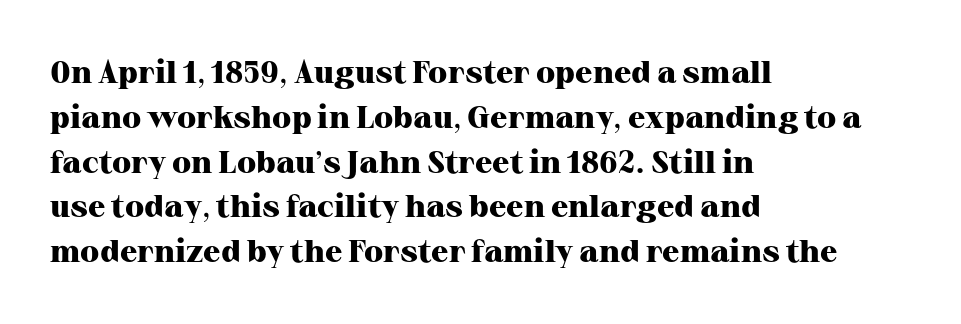
{"serif": "yes", "italic": "no", "bold": "yes", "weight": "heavy", "width": "normal", "stroke_contrast": "high", "x_height": "medium", "monospaced": "no", "underline": "no", "align": "left", "line_spacing": "normal", "line_spacing_ratio": 1.4, "letter_spacing": "normal", "letter_spacing_em": 0.0, "glyph_px": 32}
